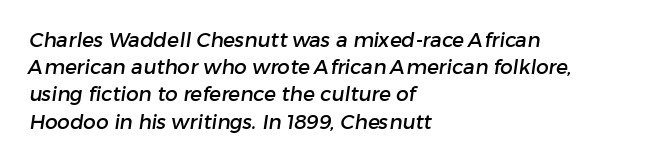
Regular leading. In terms of letterspacing, this is plain default setting. Line starts are locked; line ends wander. Rule under the text: the space is simply empty.
